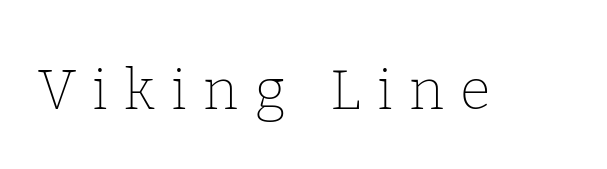
Q: Is the text bold? A: No.
Q: Is the text italic (slanted)? A: No, it is upright.
Q: Is the typeface a serif or a sans-serif typeface? A: Serif.
Q: Is the text underlined? A: No.
Q: Is the spacing between letters normal or unusually wide? A: Unusually wide.
Q: Width (condensed, normal, or wide)? A: Normal.
Q: Stroke contrast? A: Low.
Q: x-height? A: Medium.
Q: Monospaced? A: No.
